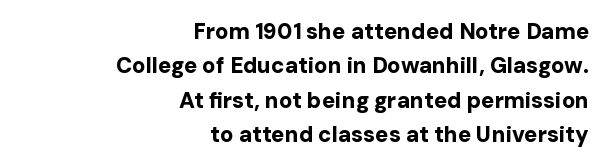
{"italic": "no", "bold": "yes", "underline": "no", "align": "right", "line_spacing": "normal", "line_spacing_ratio": 1.56, "letter_spacing": "normal", "letter_spacing_em": 0.0, "glyph_px": 22}
